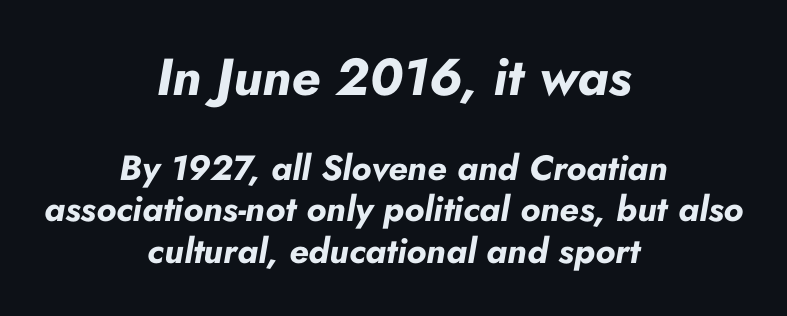
{"italic": "yes", "lean": "right", "slant_degrees": 10, "bold": "yes", "weight": "bold", "width": "normal", "stroke_contrast": "low", "x_height": "small", "monospaced": "no", "underline": "no", "align": "center", "line_spacing_ratio": 1.18, "letter_spacing": "normal", "letter_spacing_em": 0.0, "larger_block": "first", "size_ratio": 1.49, "glyph_px": 52}
